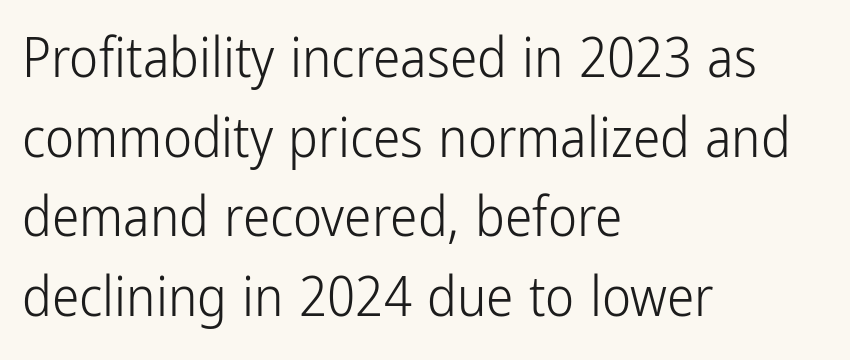
The image shows 55 px light, condensed sans-serif type, upright; set left-aligned, normal line spacing (1.45x), normal letter spacing, not underlined; low stroke contrast and a medium x-height.
